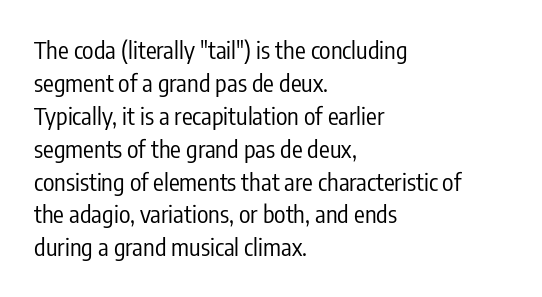
{"italic": "no", "bold": "no", "underline": "no", "align": "left", "line_spacing": "normal", "line_spacing_ratio": 1.37, "letter_spacing": "normal", "letter_spacing_em": 0.0, "glyph_px": 24}
